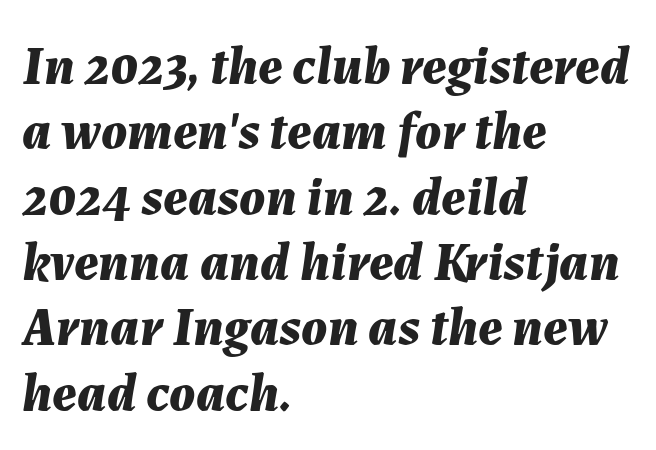
{"italic": "yes", "lean": "right", "slant_degrees": 7, "bold": "yes", "weight": "bold", "width": "normal", "stroke_contrast": "medium", "x_height": "medium", "monospaced": "no", "underline": "no", "align": "left", "line_spacing_ratio": 1.21, "letter_spacing": "normal", "letter_spacing_em": 0.0, "glyph_px": 54}
